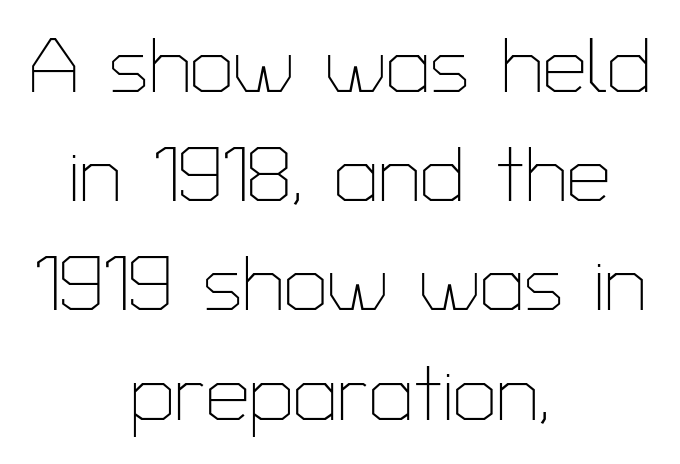
Q: Is the text bold? A: No.
Q: Is the text italic (slanted)? A: No, it is upright.
Q: Is the typeface a serif or a sans-serif typeface? A: Sans-serif.
Q: Is the text underlined? A: No.
Q: How is the paragraph aligned? A: Centered.
Q: Is the spacing between letters normal or unusually wide? A: Normal.
Q: Is the spacing between lines tight, normal or loose? A: Normal.
Q: Width (condensed, normal, or wide)? A: Normal.
Q: Stroke contrast? A: Low.
Q: x-height? A: Medium.
Q: Monospaced? A: No.
